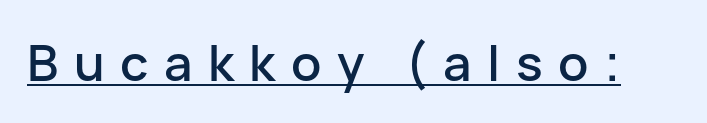
{"serif": "no", "italic": "no", "width": "normal", "stroke_contrast": "low", "x_height": "medium", "monospaced": "no", "underline": "yes", "letter_spacing": "wide", "letter_spacing_em": 0.31, "glyph_px": 50}
